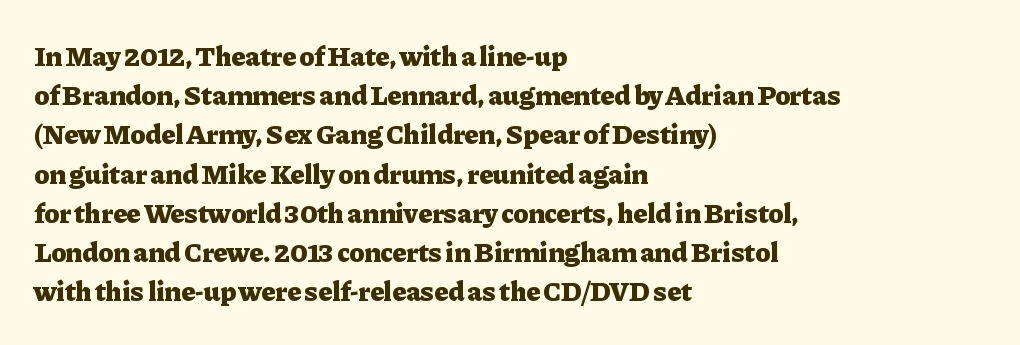
{"serif": "yes", "italic": "no", "bold": "yes", "weight": "heavy", "width": "normal", "stroke_contrast": "low", "x_height": "medium", "monospaced": "no", "underline": "no", "align": "left", "line_spacing": "normal", "line_spacing_ratio": 1.4, "letter_spacing": "normal", "letter_spacing_em": 0.0, "glyph_px": 28}
